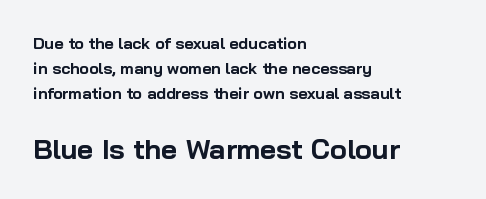
These two chunks differ in scale, with the bottom chunk taking the larger measure. Proportional: the letters do not fall into vertical columns. Posture: upright roman. In terms of letterspacing, this is plain default setting. Unmarked baselines from the first word to the last.
